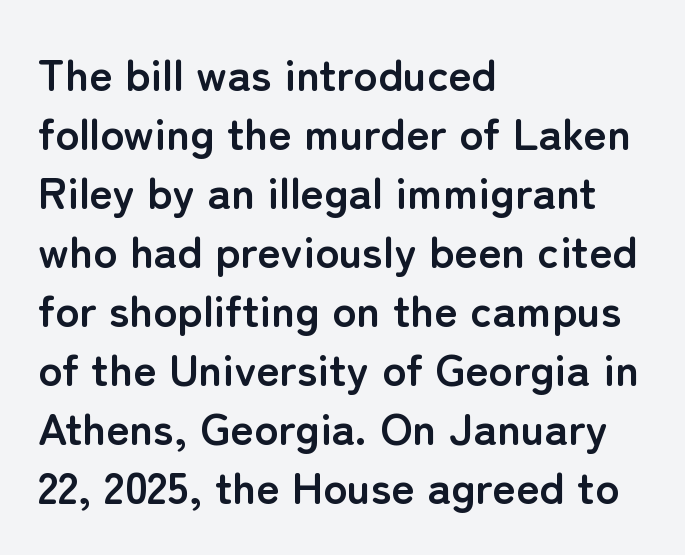
Q: Is the text bold? A: Yes.
Q: Is the text italic (slanted)? A: No, it is upright.
Q: Is the typeface a serif or a sans-serif typeface? A: Sans-serif.
Q: Is the text underlined? A: No.
Q: How is the paragraph aligned? A: Left-aligned.
Q: Is the spacing between letters normal or unusually wide? A: Normal.
Q: Is the spacing between lines tight, normal or loose? A: Normal.
Q: Width (condensed, normal, or wide)? A: Normal.
Q: Stroke contrast? A: Low.
Q: x-height? A: Medium.
Q: Monospaced? A: No.
